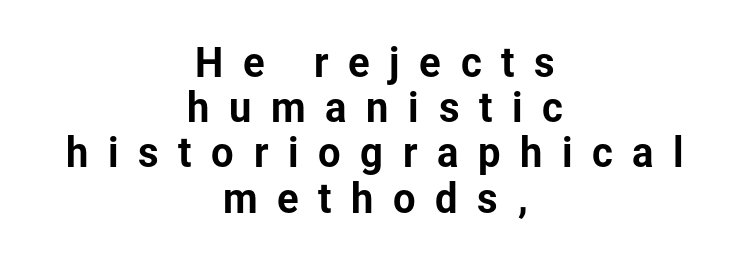
A typesetter would call this proportional, since set widths differ per character. Typographically, this falls in the sans-serif category. Is the block centered? Yes — each line is placed symmetrically about the middle. Underline: absent. What stands out about the letter spacing? Its width — letters are far apart.
